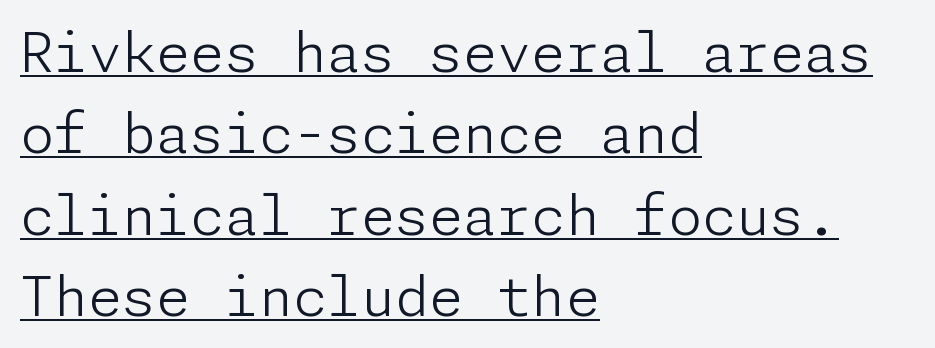
Interline gaps are of average width in this sample. Weight class: somewhere from thin through regular. Compared with typical body copy, the letter spacing here is the same. You can tell it's not italic because the verticals are truly vertical.
